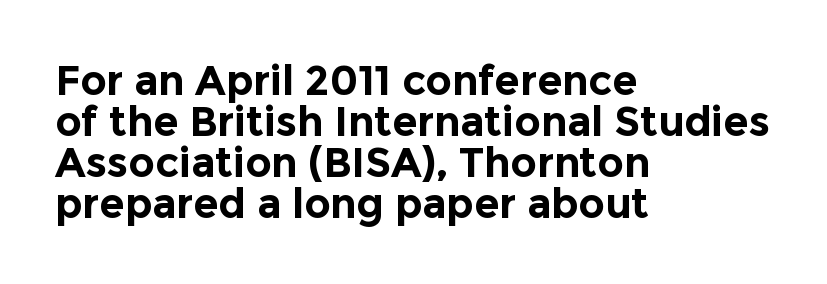
{"serif": "no", "italic": "no", "bold": "yes", "weight": "bold", "width": "normal", "x_height": "medium", "monospaced": "no", "underline": "no", "align": "left", "line_spacing": "tight", "line_spacing_ratio": 1.0, "letter_spacing": "normal", "letter_spacing_em": 0.0, "glyph_px": 41}
